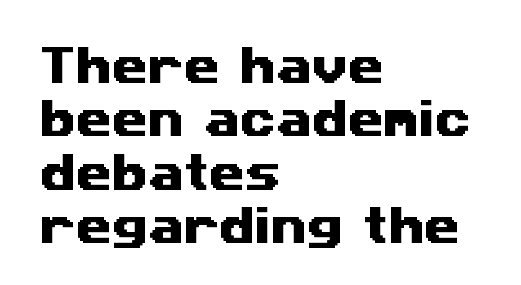
This rendering features lettering with no underline. Baseline-to-baseline distance is the conventional proportion of letter height. The passage shown is typed in a proportional face where columns would drift. Glyph-to-glyph distance matches everyday printed text.
